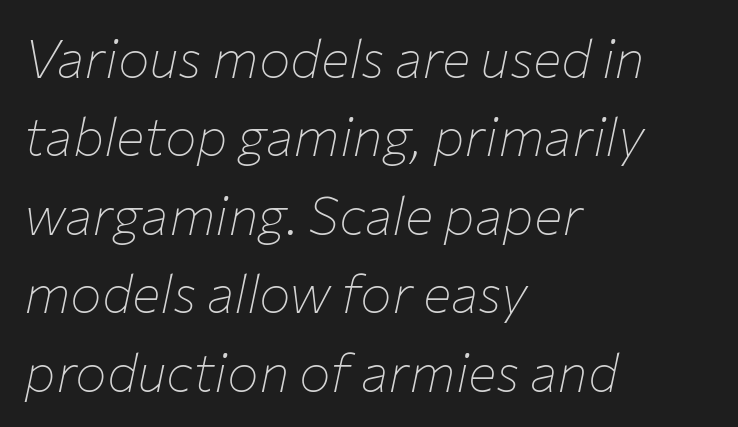
Q: Is the text bold? A: No.
Q: Is the text italic (slanted)? A: Yes, it leans right by about 12 degrees.
Q: Is the text underlined? A: No.
Q: How is the paragraph aligned? A: Left-aligned.
Q: Is the spacing between letters normal or unusually wide? A: Normal.
Q: Is the spacing between lines tight, normal or loose? A: Normal.
Q: Width (condensed, normal, or wide)? A: Normal.
Q: Stroke contrast? A: Low.
Q: x-height? A: Medium.
Q: Monospaced? A: No.
